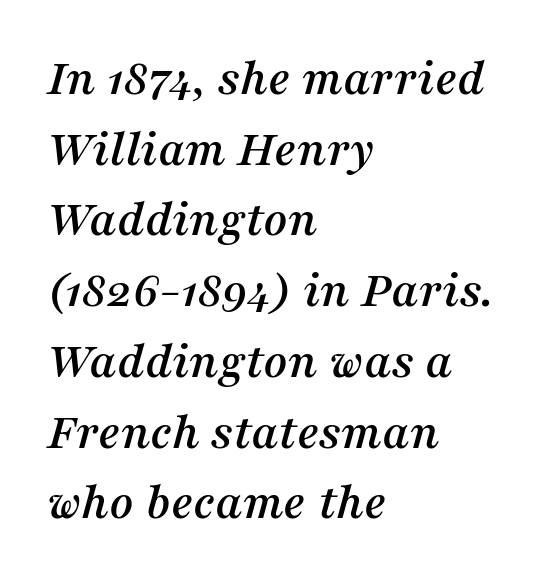
Q: Is the text italic (slanted)? A: Yes, it leans right by about 16 degrees.
Q: Is the typeface a serif or a sans-serif typeface? A: Serif.
Q: Is the text underlined? A: No.
Q: How is the paragraph aligned? A: Left-aligned.
Q: Is the spacing between letters normal or unusually wide? A: Normal.
Q: Is the spacing between lines tight, normal or loose? A: Normal.
Q: Width (condensed, normal, or wide)? A: Normal.
Q: Stroke contrast? A: Medium.
Q: x-height? A: Medium.
Q: Monospaced? A: No.
